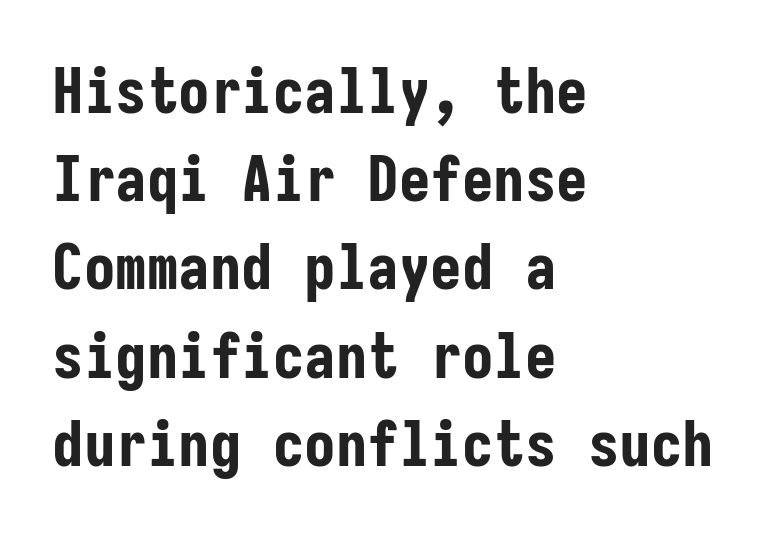
Q: Is the text bold? A: Yes.
Q: Is the text italic (slanted)? A: No, it is upright.
Q: Is the typeface a serif or a sans-serif typeface? A: Sans-serif.
Q: Is the text underlined? A: No.
Q: How is the paragraph aligned? A: Left-aligned.
Q: Is the spacing between letters normal or unusually wide? A: Normal.
Q: Is the spacing between lines tight, normal or loose? A: Normal.
Q: Width (condensed, normal, or wide)? A: Condensed.
Q: Stroke contrast? A: Low.
Q: x-height? A: Medium.
Q: Monospaced? A: Yes.
